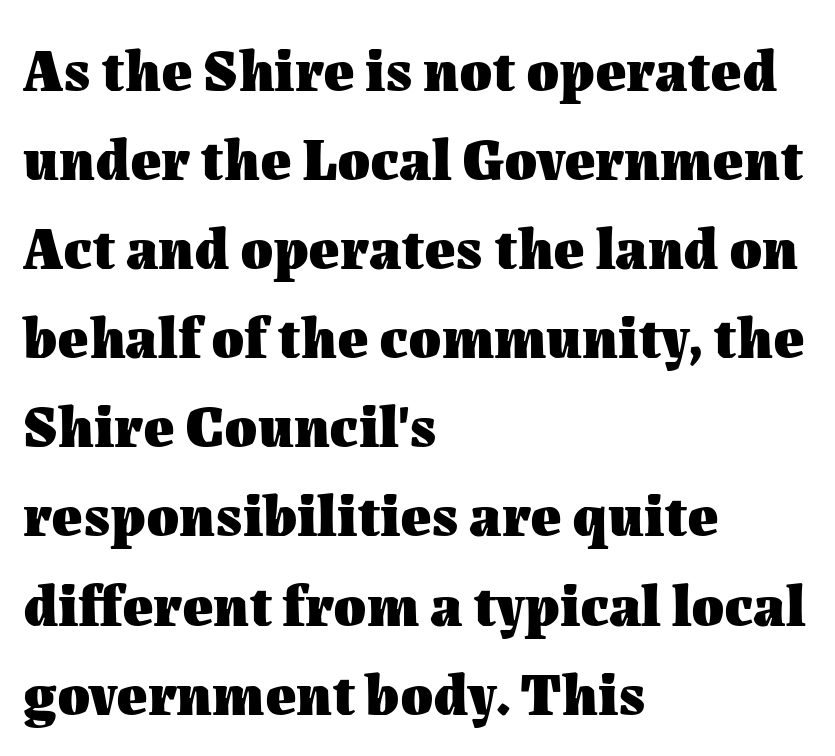
Q: Is the text bold? A: Yes.
Q: Is the text italic (slanted)? A: No, it is upright.
Q: Is the text underlined? A: No.
Q: How is the paragraph aligned? A: Left-aligned.
Q: Is the spacing between letters normal or unusually wide? A: Normal.
Q: Is the spacing between lines tight, normal or loose? A: Normal.
Q: Width (condensed, normal, or wide)? A: Normal.
Q: Stroke contrast? A: Medium.
Q: x-height? A: Medium.
Q: Monospaced? A: No.
